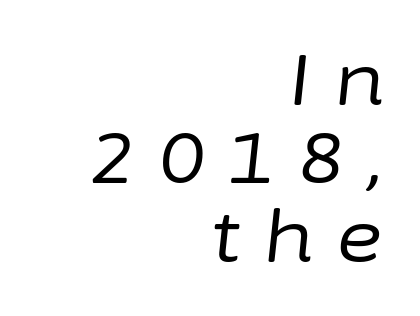
The foot of each line stays bare and open. The lines are packed closely together with very little leading. If you drew a line through each stem, it would be angled. Typeset ragged left — the right edge is the straight one. Caption: expanded tracking, letters set apart. The font is comparable to plain body text, perhaps lighter.
